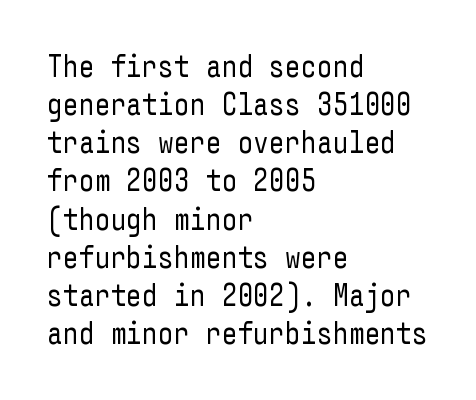
Q: Is the text bold? A: No.
Q: Is the text italic (slanted)? A: No, it is upright.
Q: Is the typeface a serif or a sans-serif typeface? A: Sans-serif.
Q: Is the text underlined? A: No.
Q: How is the paragraph aligned? A: Left-aligned.
Q: Is the spacing between letters normal or unusually wide? A: Normal.
Q: Width (condensed, normal, or wide)? A: Condensed.
Q: Stroke contrast? A: Low.
Q: x-height? A: Medium.
